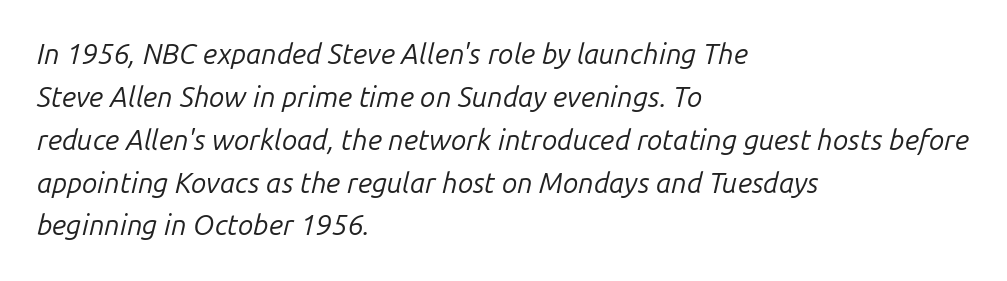
The image shows 28 px regular-weight type, italic (leaning right); set left-aligned, normal line spacing (1.53x), normal letter spacing, not underlined; low stroke contrast and a medium x-height.
